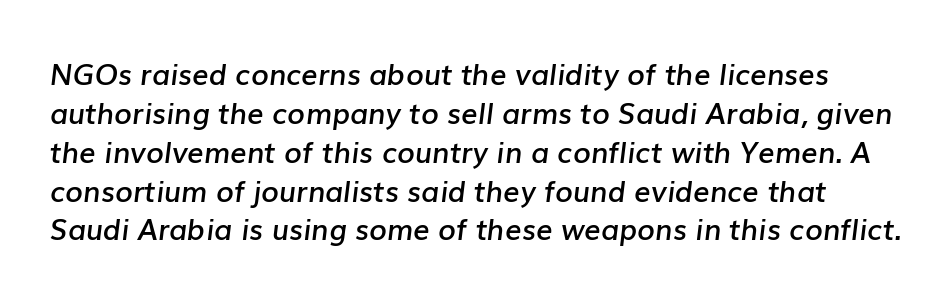
Spacing verdict: proportional, widths tailored to each character. Slant detected: the letters are inclined. The characters look somewhat weighty, a semibold short of true bold. This block has exactly the height ordinary leading produces. Type without underlining. Short note: letters normally spaced.
